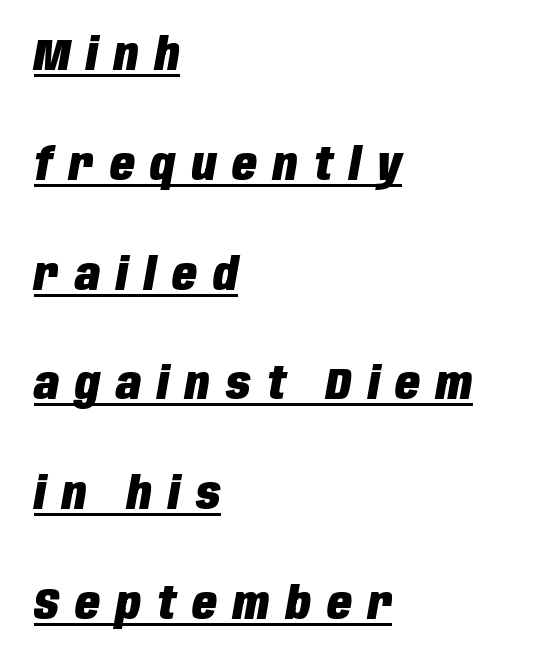
The image shows 45 px heavy, condensed type, italic (leaning right); set left-aligned, loose line spacing (2.44x), unusually wide letter spacing (+0.36 em), underlined; low stroke contrast and a large x-height.
